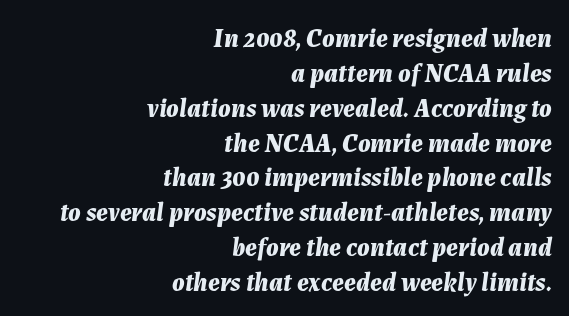
The image shows 26 px bold type, italic (leaning right); set right-aligned, normal line spacing (1.34x), normal letter spacing, not underlined.
